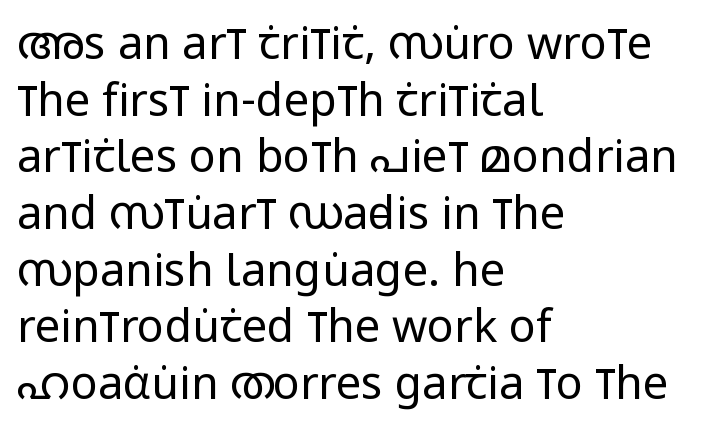
{"serif": "no", "italic": "no", "bold": "no", "weight": "regular", "width": "condensed", "stroke_contrast": "low", "x_height": "large", "monospaced": "no", "underline": "no", "align": "left", "line_spacing": "normal", "line_spacing_ratio": 1.26, "letter_spacing": "normal", "letter_spacing_em": 0.0, "glyph_px": 45}
